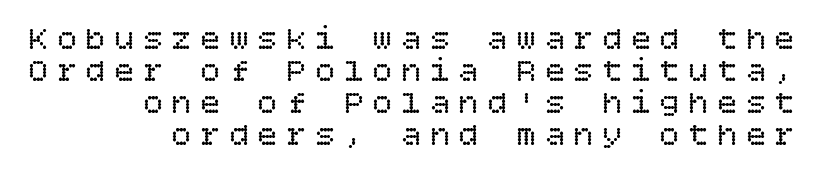
Q: Is the text bold? A: No.
Q: Is the text italic (slanted)? A: No, it is upright.
Q: Is the text underlined? A: No.
Q: How is the paragraph aligned? A: Right-aligned.
Q: Is the spacing between letters normal or unusually wide? A: Unusually wide.
Q: Is the spacing between lines tight, normal or loose? A: Tight.
Q: Width (condensed, normal, or wide)? A: Normal.
Q: Stroke contrast? A: Low.
Q: x-height? A: Large.
